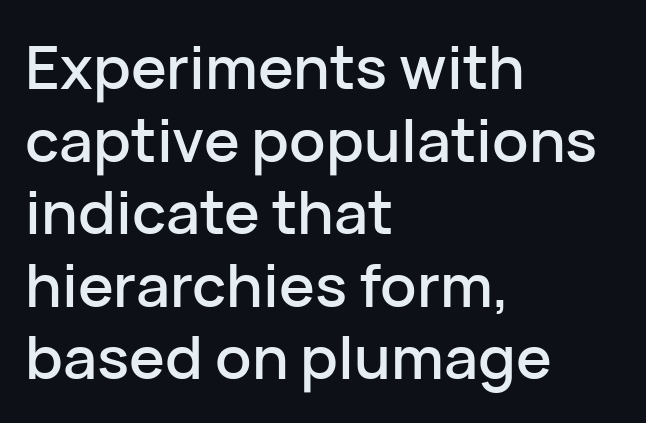
{"serif": "no", "italic": "no", "width": "normal", "stroke_contrast": "low", "x_height": "medium", "monospaced": "no", "underline": "no", "align": "left", "line_spacing_ratio": 1.21, "letter_spacing": "normal", "letter_spacing_em": 0.0, "glyph_px": 60}
